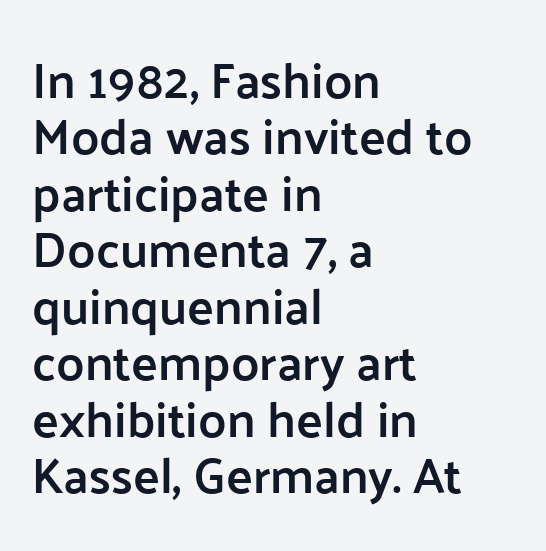
Q: Is the text bold? A: Semi-bold.
Q: Is the text italic (slanted)? A: No, it is upright.
Q: Is the typeface a serif or a sans-serif typeface? A: Sans-serif.
Q: Is the text underlined? A: No.
Q: How is the paragraph aligned? A: Left-aligned.
Q: Is the spacing between letters normal or unusually wide? A: Normal.
Q: Is the spacing between lines tight, normal or loose? A: Tight.
Q: Width (condensed, normal, or wide)? A: Normal.
Q: Stroke contrast? A: Low.
Q: x-height? A: Medium.
Q: Monospaced? A: No.
